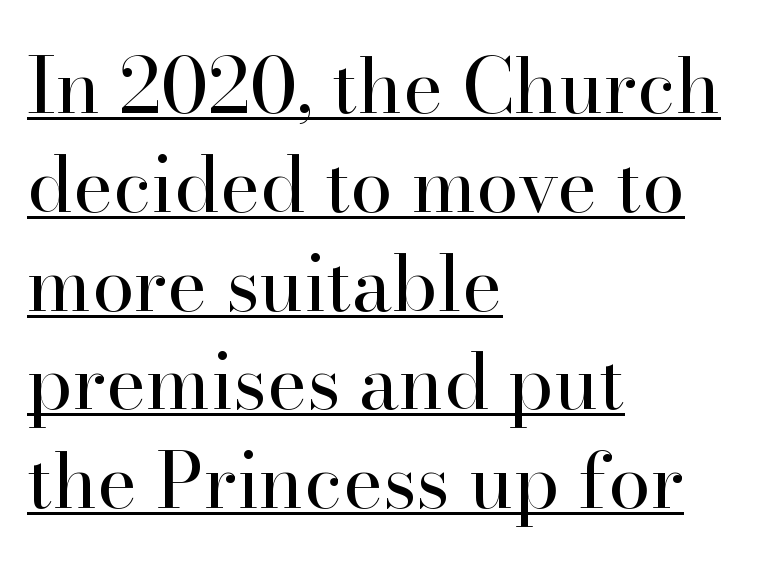
{"serif": "yes", "italic": "no", "bold": "no", "weight": "regular", "width": "normal", "stroke_contrast": "high", "x_height": "small", "monospaced": "no", "underline": "yes", "align": "left", "line_spacing": "normal", "line_spacing_ratio": 1.3, "letter_spacing": "normal", "letter_spacing_em": 0.0, "glyph_px": 76}
